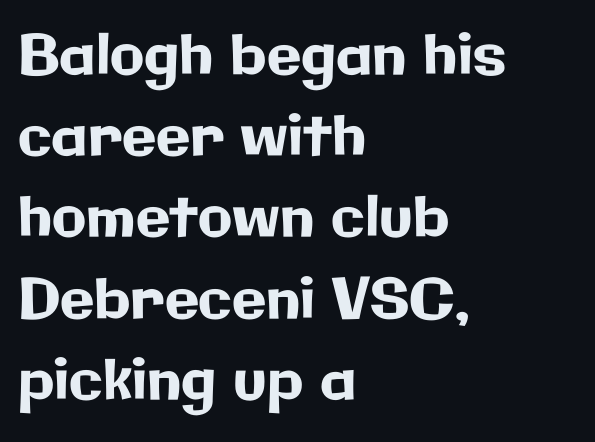
The image shows 56 px sans-serif type, upright; set left-aligned, normal line spacing (1.45x), normal letter spacing, not underlined; low stroke contrast and a medium x-height.
